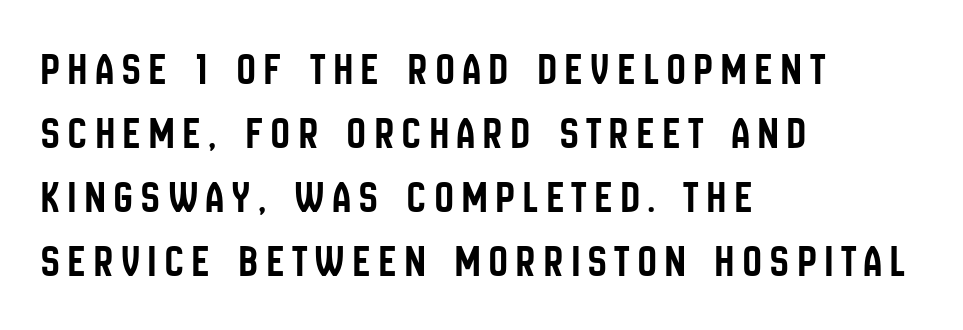
Do the characters align in a grid? No, the font is proportional. Observe the absence of serifs on each vertical stroke in this sample. Nope, not italic — everything's standing straight. The glyphs are unaccompanied by any horizontal stroke below them. Leading: standard.
